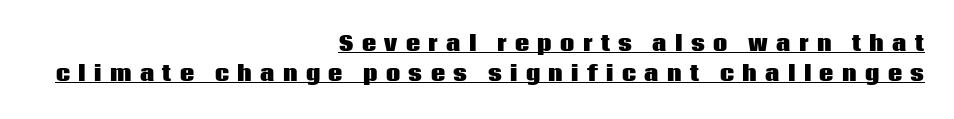
Q: Is the text bold? A: Yes.
Q: Is the text italic (slanted)? A: No, it is upright.
Q: Is the text underlined? A: Yes.
Q: How is the paragraph aligned? A: Right-aligned.
Q: Is the spacing between letters normal or unusually wide? A: Unusually wide.
Q: Is the spacing between lines tight, normal or loose? A: Normal.
